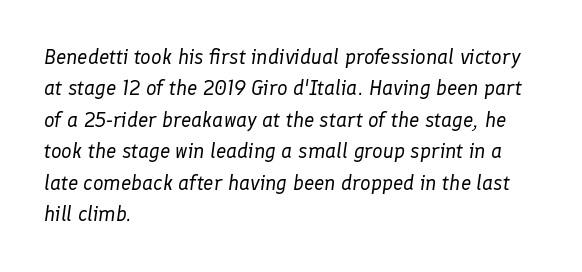
{"italic": "yes", "lean": "right", "slant_degrees": 8, "bold": "no", "underline": "no", "align": "left", "line_spacing": "normal", "line_spacing_ratio": 1.5, "letter_spacing": "normal", "letter_spacing_em": 0.0, "glyph_px": 21}
